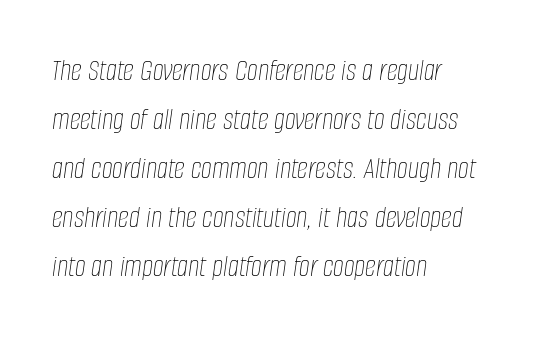
The image shows 31 px thin, condensed type, italic (leaning right); set left-aligned, normal line spacing (1.58x), normal letter spacing, not underlined; low stroke contrast and a large x-height.
